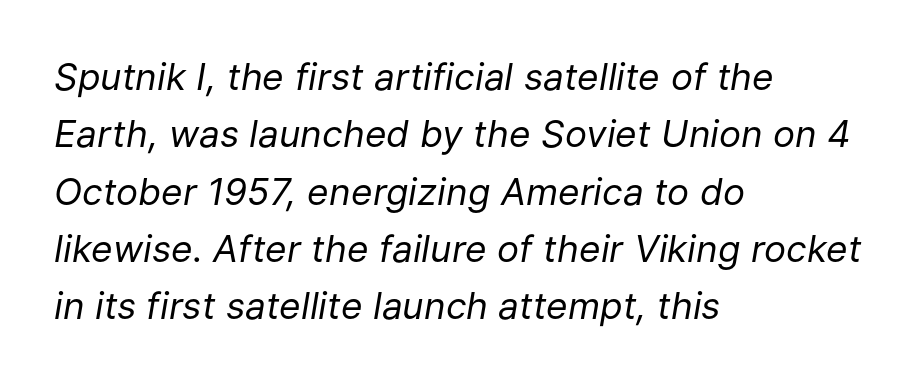
The image shows 37 px regular-weight type, italic (leaning right); set left-aligned, normal line spacing (1.55x), normal letter spacing, not underlined; low stroke contrast and a medium x-height.
